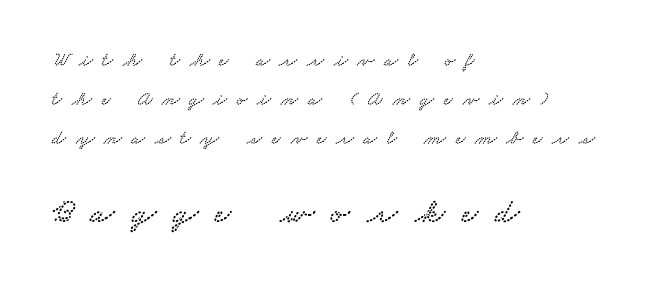
Q: Is the text underlined? A: No.
Q: How is the paragraph aligned? A: Left-aligned.
Q: Is the spacing between letters normal or unusually wide? A: Unusually wide.
Q: Is the spacing between lines tight, normal or loose? A: Loose.
Q: Which block of text is set in a larger size, the first (top) or the second (bottom)? A: The second (bottom) one.
Q: Width (condensed, normal, or wide)? A: Wide.
Q: Stroke contrast? A: Low.
Q: x-height? A: Small.
Q: Monospaced? A: No.
